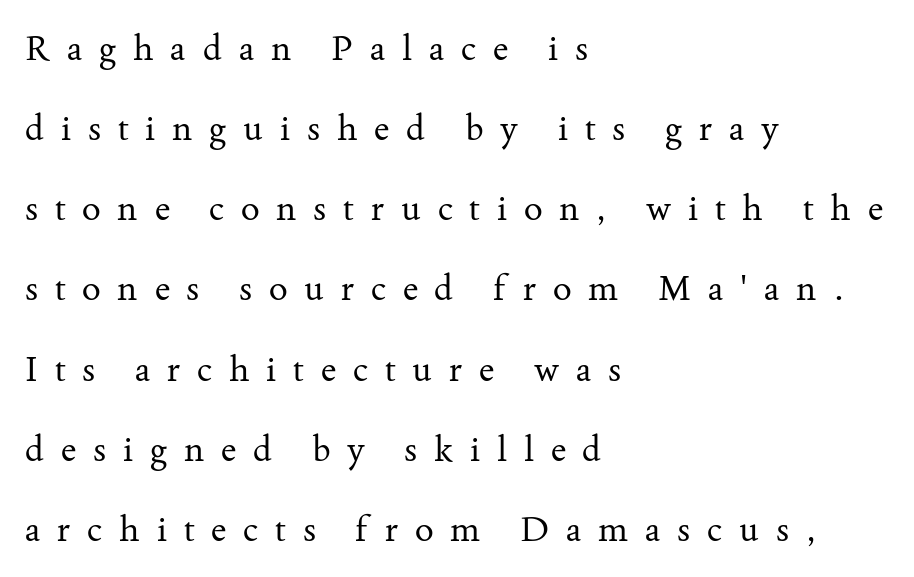
The axis of the letterforms is exactly vertical. Line starts are locked; line ends wander. No extra ink here — the face is not bold. Airy leading. You can tell from the footed stems that serif type was used. Words float on clear page, feet unadorned.
